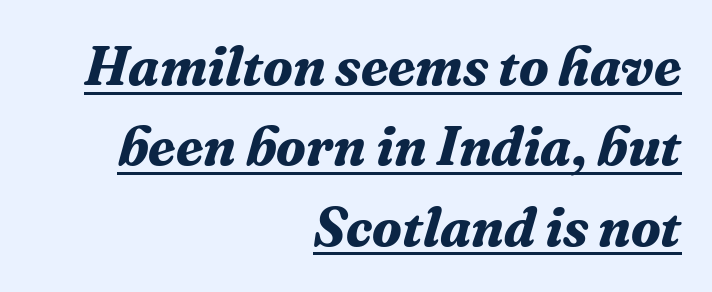
Q: Is the text bold? A: Yes.
Q: Is the text italic (slanted)? A: Yes, it leans right by about 16 degrees.
Q: Is the typeface a serif or a sans-serif typeface? A: Serif.
Q: Is the text underlined? A: Yes.
Q: How is the paragraph aligned? A: Right-aligned.
Q: Is the spacing between letters normal or unusually wide? A: Normal.
Q: Is the spacing between lines tight, normal or loose? A: Normal.
Q: Width (condensed, normal, or wide)? A: Normal.
Q: Stroke contrast? A: Medium.
Q: x-height? A: Medium.
Q: Monospaced? A: No.
